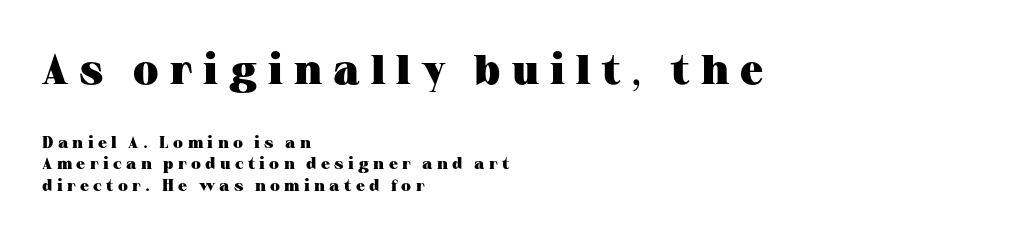
The image shows 41 px heavy, wide serif type, upright; set left-aligned, normal line spacing (1.36x), unusually wide letter spacing (+0.27 em), not underlined; the first (top) block is 2.56x larger; medium stroke contrast and a medium x-height.
